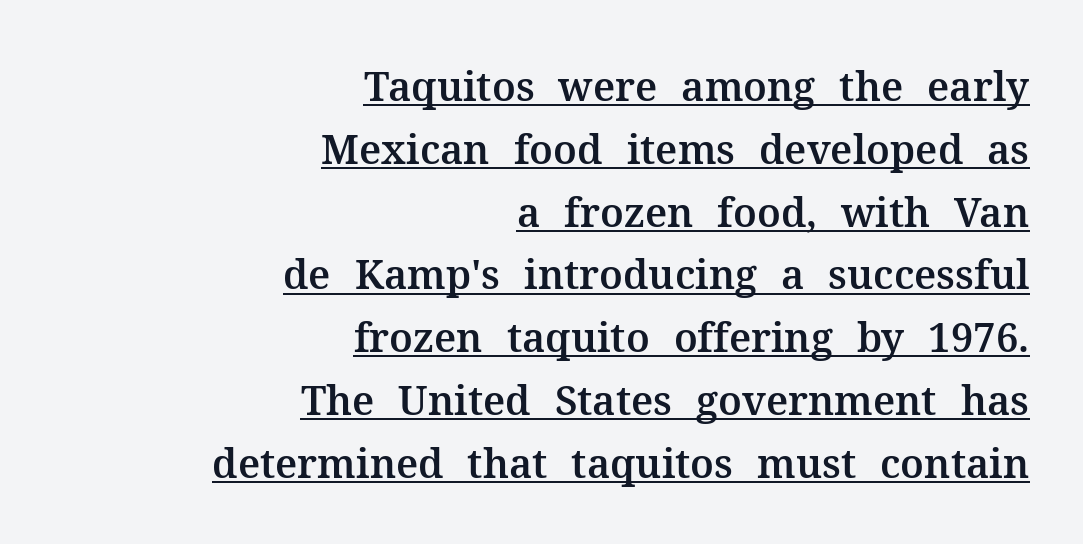
The image shows 40 px serif type, upright; set right-aligned, normal line spacing (1.57x), normal letter spacing, underlined; medium stroke contrast and a medium x-height.
